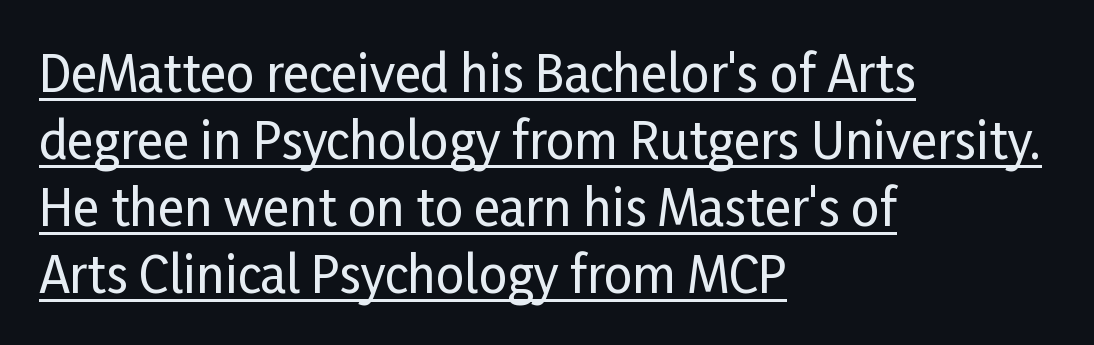
Q: Is the text italic (slanted)? A: No, it is upright.
Q: Is the typeface a serif or a sans-serif typeface? A: Sans-serif.
Q: Is the text underlined? A: Yes.
Q: How is the paragraph aligned? A: Left-aligned.
Q: Is the spacing between letters normal or unusually wide? A: Normal.
Q: Is the spacing between lines tight, normal or loose? A: Normal.
Q: Width (condensed, normal, or wide)? A: Condensed.
Q: Stroke contrast? A: Low.
Q: x-height? A: Medium.
Q: Monospaced? A: No.
